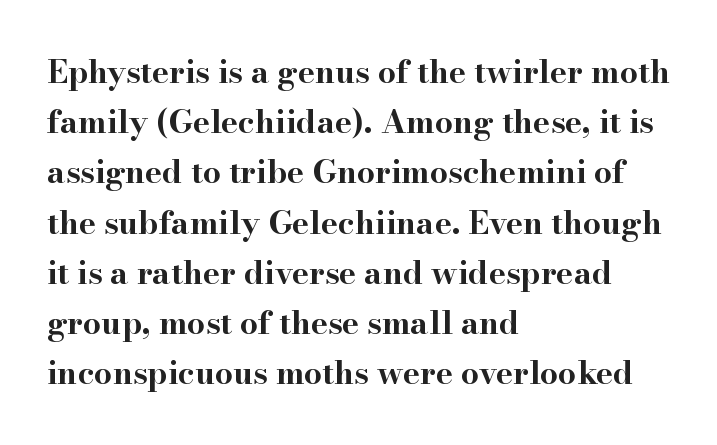
Q: Is the text bold? A: Yes.
Q: Is the text italic (slanted)? A: No, it is upright.
Q: Is the typeface a serif or a sans-serif typeface? A: Serif.
Q: Is the text underlined? A: No.
Q: How is the paragraph aligned? A: Left-aligned.
Q: Is the spacing between letters normal or unusually wide? A: Normal.
Q: Is the spacing between lines tight, normal or loose? A: Normal.
Q: Width (condensed, normal, or wide)? A: Wide.
Q: Stroke contrast? A: High.
Q: x-height? A: Small.
Q: Monospaced? A: No.
